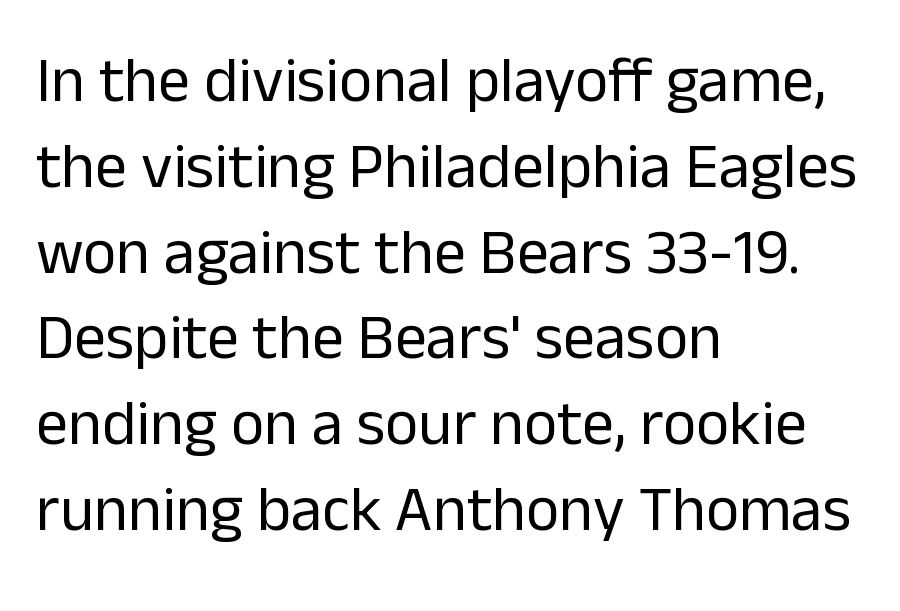
The image shows 64 px regular-weight sans-serif type, upright; set left-aligned, normal line spacing (1.34x), normal letter spacing, not underlined; low stroke contrast and a medium x-height.
